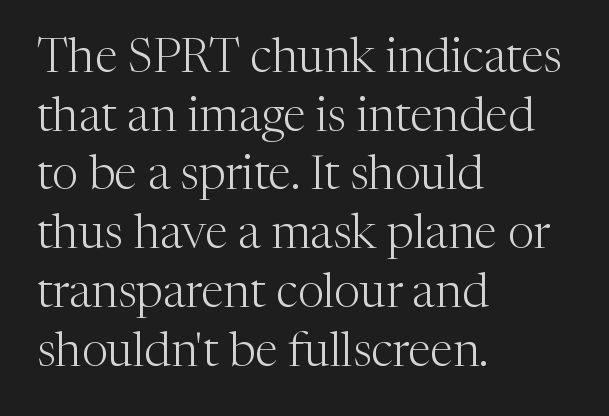
The image shows 47 px light serif type, upright; set left-aligned, normal line spacing (1.25x), normal letter spacing, not underlined; medium stroke contrast and a medium x-height.
